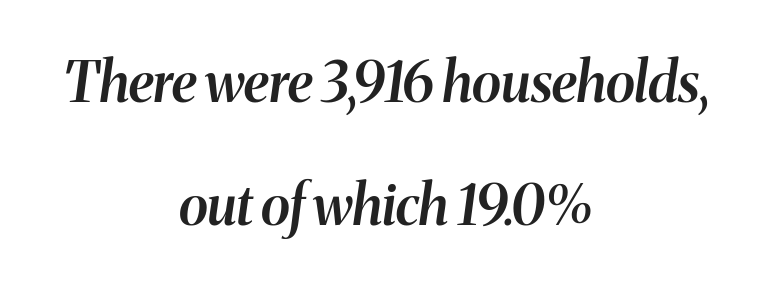
Q: Is the text bold? A: Semi-bold.
Q: Is the text italic (slanted)? A: Yes, it leans right by about 8 degrees.
Q: Is the text underlined? A: No.
Q: How is the paragraph aligned? A: Centered.
Q: Is the spacing between letters normal or unusually wide? A: Normal.
Q: Is the spacing between lines tight, normal or loose? A: Loose.
Q: Width (condensed, normal, or wide)? A: Normal.
Q: Stroke contrast? A: Medium.
Q: x-height? A: Medium.
Q: Monospaced? A: No.
